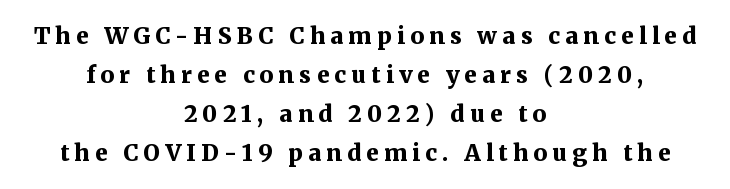
Q: Is the text bold? A: Yes.
Q: Is the text italic (slanted)? A: No, it is upright.
Q: Is the text underlined? A: No.
Q: How is the paragraph aligned? A: Centered.
Q: Is the spacing between letters normal or unusually wide? A: Unusually wide.
Q: Is the spacing between lines tight, normal or loose? A: Normal.
